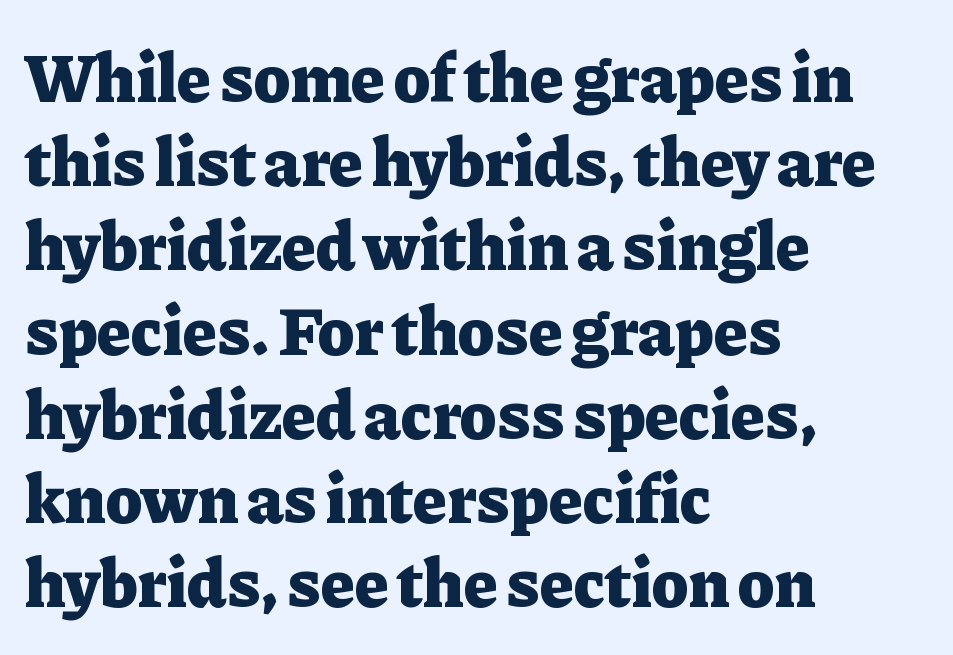
The image shows 69 px heavy serif type, upright; set left-aligned, line spacing 1.22x, normal letter spacing, not underlined; low stroke contrast and a medium x-height.
